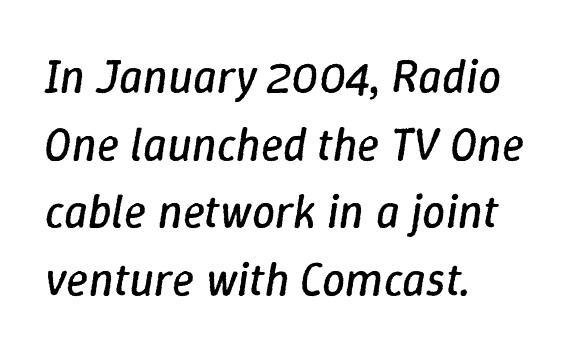
The image shows 46 px regular-weight type, italic (leaning right); set left-aligned, normal line spacing (1.47x), normal letter spacing, not underlined; low stroke contrast and a medium x-height.
